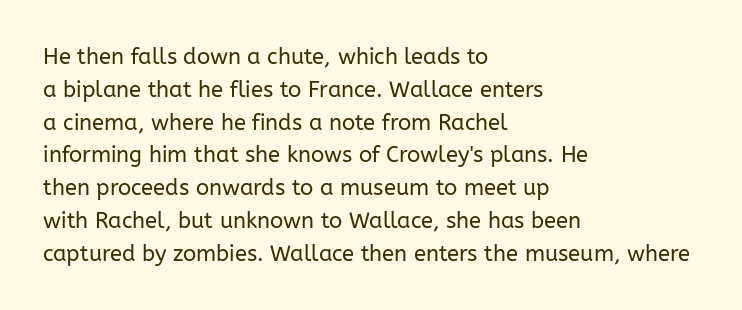
{"italic": "no", "bold": "no", "underline": "no", "align": "left", "line_spacing": "normal", "line_spacing_ratio": 1.49, "letter_spacing": "normal", "letter_spacing_em": 0.0, "glyph_px": 22}
